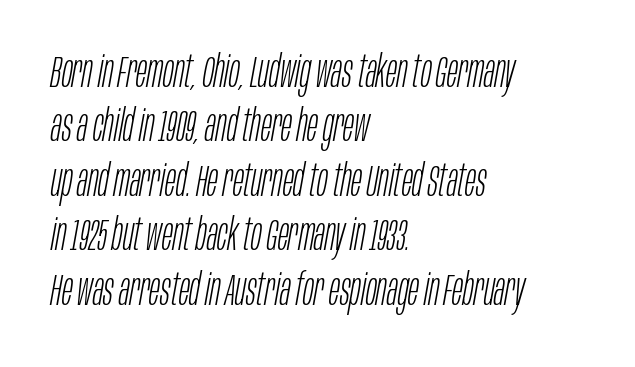
The letters advance in unequal steps, a hallmark of proportional type. Heaviness? Minimal to ordinary, like unemphasized prose. A student would call this left alignment; a typographer would say flush left, rag right. This is oblique type, the kind used for emphasis or titles. This sample uses plain, unmodified letter spacing.
